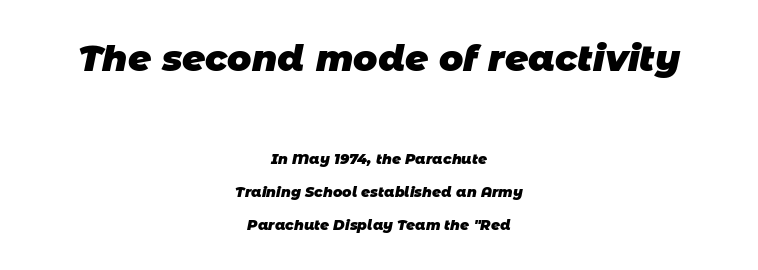
The image shows 36 px heavy sans-serif type; set centered, loose line spacing (2.36x), normal letter spacing, not underlined; the first (top) block is 2.57x larger; low stroke contrast and a large x-height.
